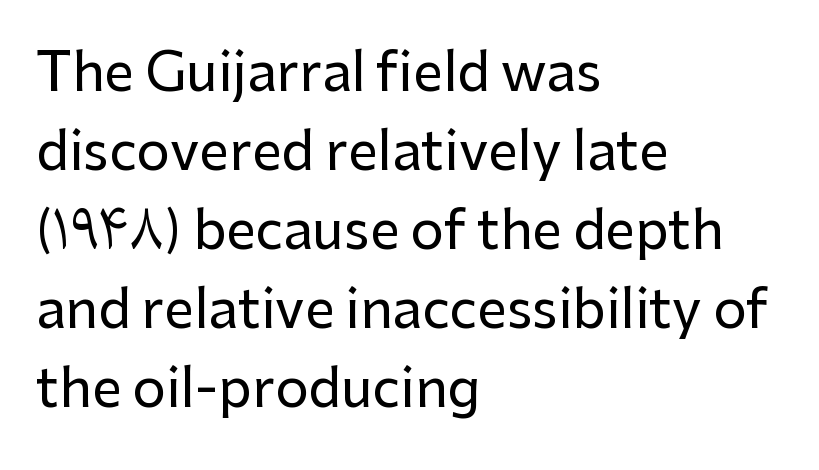
{"serif": "no", "italic": "no", "width": "normal", "stroke_contrast": "low", "x_height": "medium", "monospaced": "no", "underline": "no", "align": "left", "line_spacing": "normal", "line_spacing_ratio": 1.49, "letter_spacing": "normal", "letter_spacing_em": 0.0, "glyph_px": 53}
